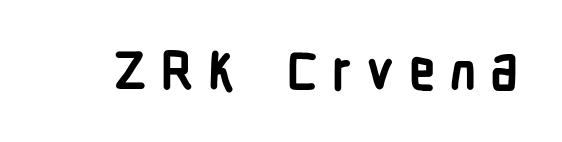
{"serif": "no", "italic": "no", "bold": "yes", "weight": "semibold", "width": "condensed", "stroke_contrast": "low", "x_height": "medium", "monospaced": "no", "underline": "no", "letter_spacing": "wide", "letter_spacing_em": 0.26, "glyph_px": 53}
